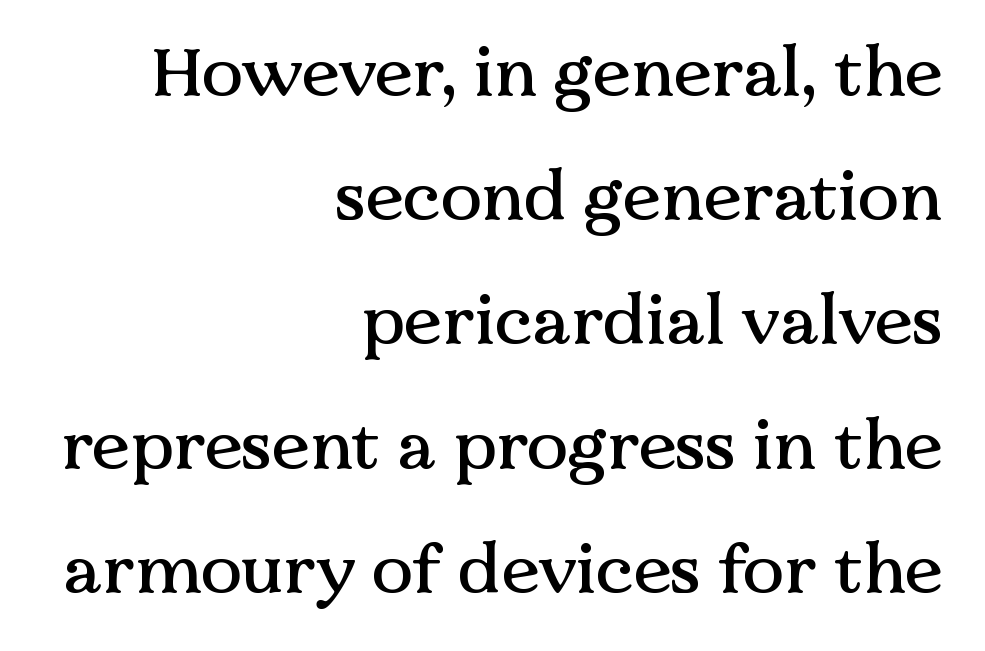
{"serif": "yes", "italic": "no", "width": "normal", "stroke_contrast": "medium", "x_height": "medium", "monospaced": "no", "underline": "no", "align": "right", "line_spacing_ratio": 1.8, "letter_spacing": "normal", "letter_spacing_em": 0.0, "glyph_px": 69}
